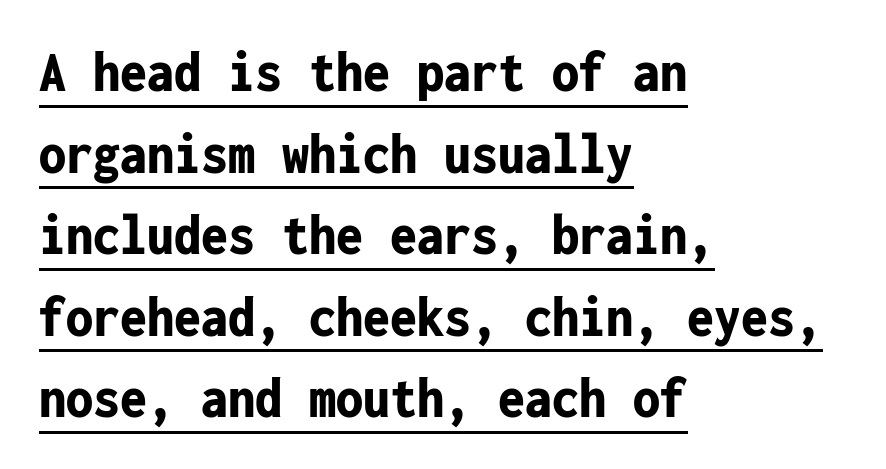
{"serif": "no", "italic": "no", "bold": "yes", "weight": "bold", "width": "condensed", "stroke_contrast": "low", "x_height": "medium", "monospaced": "yes", "underline": "yes", "align": "left", "line_spacing": "normal", "line_spacing_ratio": 1.36, "letter_spacing": "normal", "letter_spacing_em": 0.0, "glyph_px": 60}
